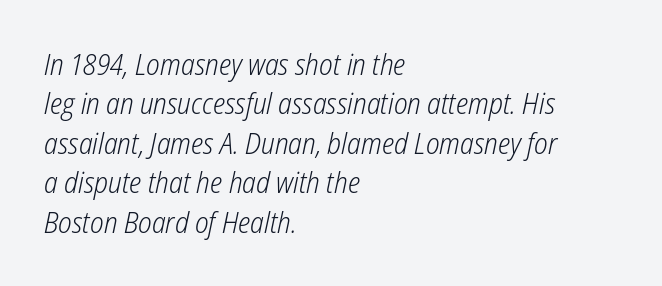
Q: Is the text bold? A: No.
Q: Is the text italic (slanted)? A: Yes, it leans right by about 12 degrees.
Q: Is the text underlined? A: No.
Q: How is the paragraph aligned? A: Left-aligned.
Q: Is the spacing between letters normal or unusually wide? A: Normal.
Q: Is the spacing between lines tight, normal or loose? A: Normal.
Q: Width (condensed, normal, or wide)? A: Condensed.
Q: Stroke contrast? A: Low.
Q: x-height? A: Medium.
Q: Monospaced? A: No.
